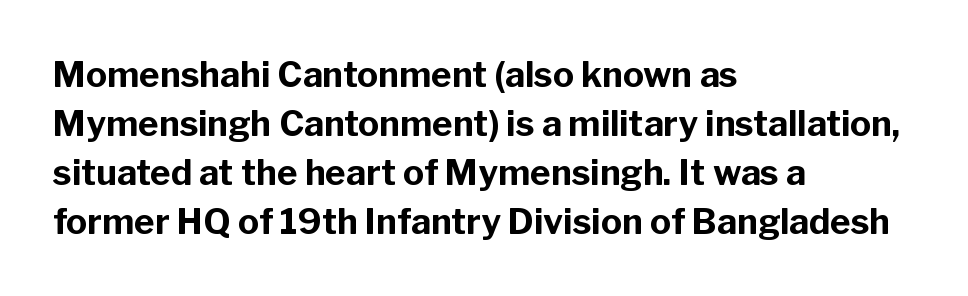
The image shows 35 px bold sans-serif type, upright; set left-aligned, normal line spacing (1.4x), normal letter spacing, not underlined; low stroke contrast and a medium x-height.
